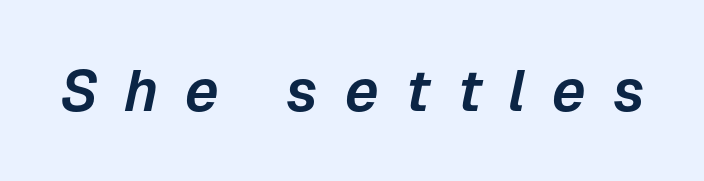
Just letters on the line, the space beneath them empty. Here the designer chose a conventional face with non-uniform glyph widths. Is the type slanted? Yes — the strokes lean at a clear angle. The letters are spread apart with noticeably loose tracking.
